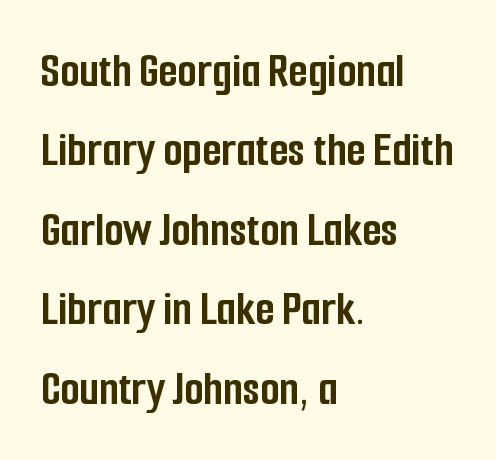
The image shows 50 px semibold, condensed sans-serif type, upright; set left-aligned, normal line spacing (1.59x), normal letter spacing, not underlined; low stroke contrast and a medium x-height.
